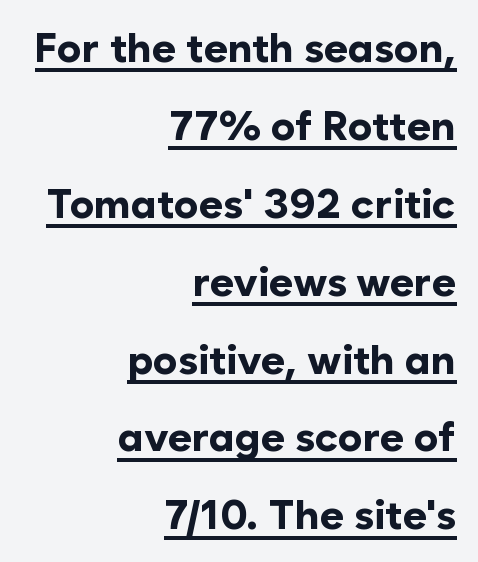
The rendered words wear a rule along their underside. Visually the block forms a straight wall on the right and a jagged coastline on the left. The characters display no serif detailing; their extremities are plain. How would I describe the line gaps? Wide and relaxed. Varying glyph widths throughout — classic text-font behaviour.
